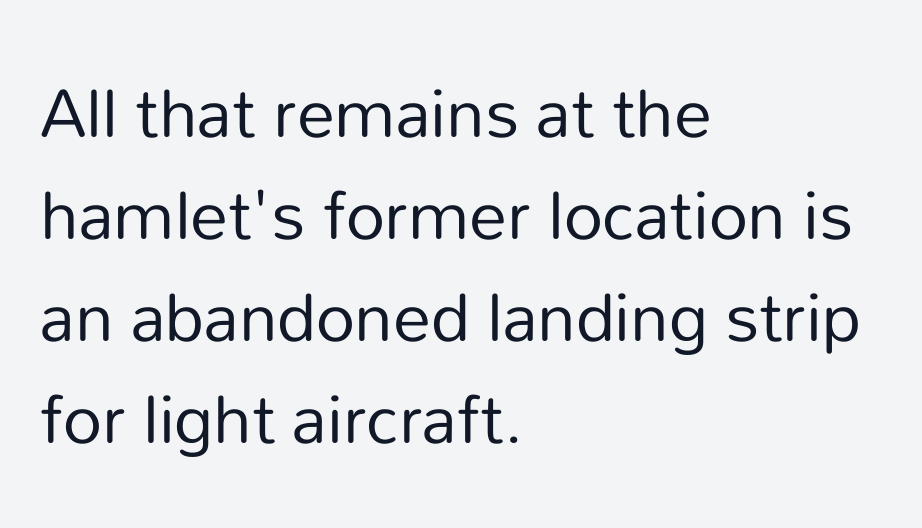
{"serif": "no", "italic": "no", "bold": "no", "weight": "regular", "width": "normal", "stroke_contrast": "low", "x_height": "medium", "monospaced": "no", "underline": "no", "align": "left", "line_spacing": "normal", "line_spacing_ratio": 1.34, "letter_spacing": "normal", "letter_spacing_em": 0.0, "glyph_px": 76}
